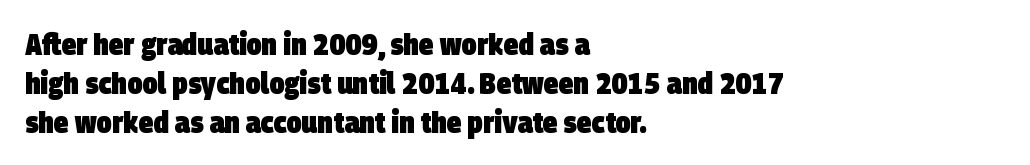
{"serif": "no", "bold": "yes", "weight": "heavy", "width": "condensed", "stroke_contrast": "low", "x_height": "large", "monospaced": "no", "underline": "no", "align": "left", "line_spacing": "normal", "line_spacing_ratio": 1.3, "letter_spacing": "normal", "letter_spacing_em": 0.0, "glyph_px": 30}
